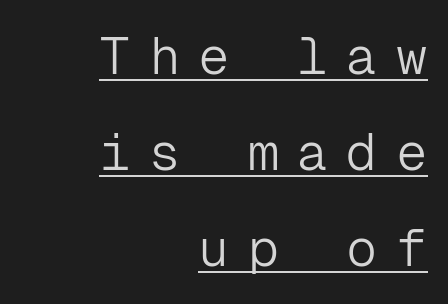
The image shows 52 px light sans-serif type, upright, monospaced; set right-aligned, line spacing 1.85x, unusually wide letter spacing (+0.35 em), underlined; low stroke contrast and a medium x-height.
